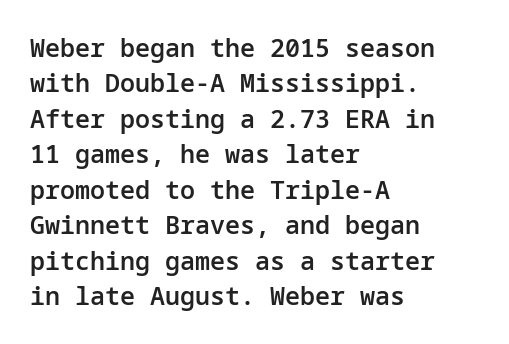
Every letter is mildly thick-stroked: semibold rather than bold. The passage is arranged the way most books set body copy — flush left. The axis of the letterforms is exactly vertical. The rendering uses a moderate line-height, typical for paragraphs.
